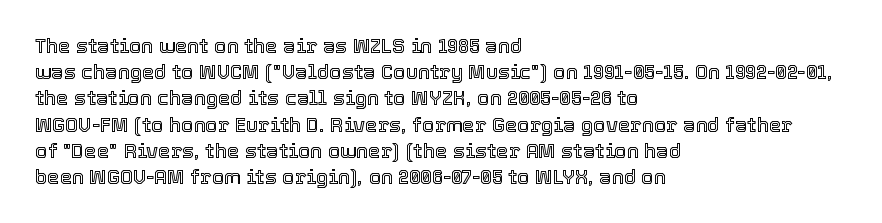
The image shows 20 px text type, upright; set left-aligned, normal line spacing (1.31x), normal letter spacing, not underlined.
